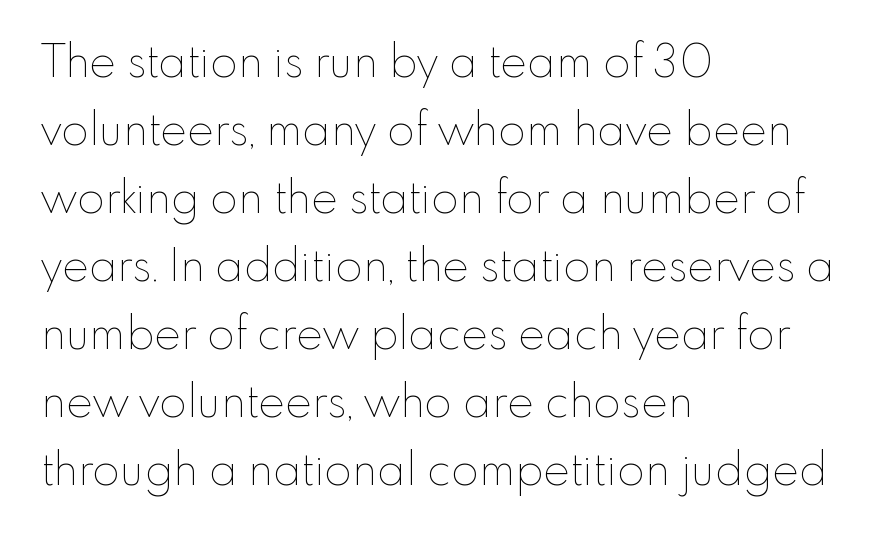
{"italic": "no", "bold": "no", "weight": "thin", "width": "normal", "stroke_contrast": "low", "x_height": "small", "monospaced": "no", "underline": "no", "align": "left", "line_spacing": "normal", "line_spacing_ratio": 1.51, "letter_spacing": "normal", "letter_spacing_em": 0.0, "glyph_px": 45}
